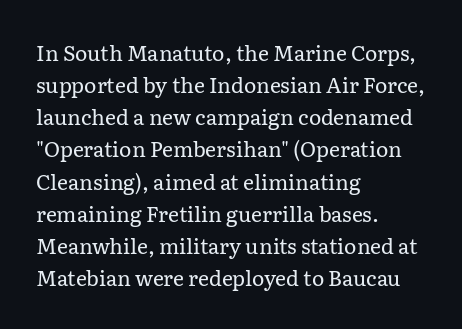
{"italic": "no", "bold": "no", "underline": "no", "align": "left", "line_spacing": "normal", "line_spacing_ratio": 1.53, "letter_spacing": "normal", "letter_spacing_em": 0.0, "glyph_px": 21}
